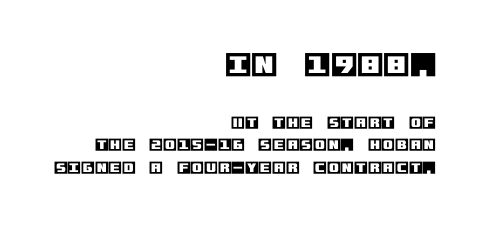
Q: Is the text italic (slanted)? A: No, it is upright.
Q: Is the text underlined? A: No.
Q: How is the paragraph aligned? A: Right-aligned.
Q: Is the spacing between letters normal or unusually wide? A: Normal.
Q: Is the spacing between lines tight, normal or loose? A: Normal.
Q: Which block of text is set in a larger size, the first (top) or the second (bottom)? A: The first (top) one.
